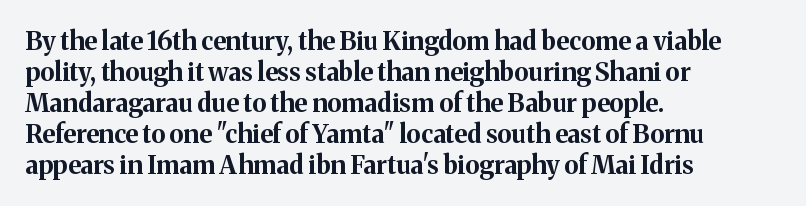
You'd pick this weight for a headline — it's a proper bold. Upright lettering throughout. Nothing unusual about the tracking: characters are spaced as the font intends. Check the space under the baseline: it is left empty.
